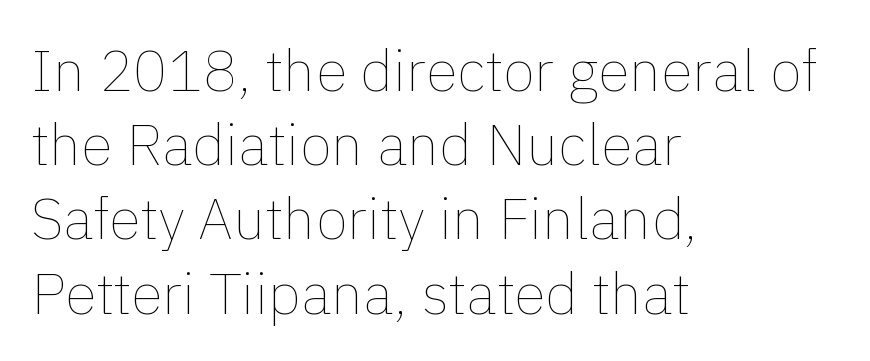
The image shows 58 px thin type, upright; set left-aligned, normal line spacing (1.28x), normal letter spacing, not underlined; a medium x-height.
